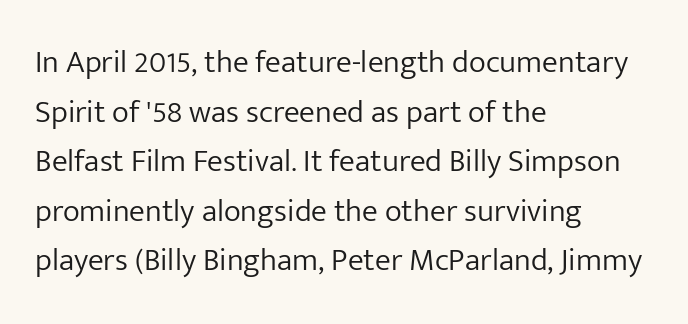
Does the type have serifs? No, each stem ends abruptly. Stroke thickness stays within the range of a standard reading face or lighter. Spacing verdict: proportional, widths tailored to each character. Rule under the text: the space is simply empty.
